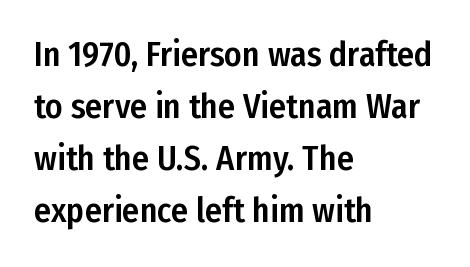
This is roman type, the default non-slanted kind. This sample has the flowing, uneven cadence of proportional lettering. The passage is arranged the way most books set body copy — flush left. Rows of type keep a routine distance in the vertical direction. In terms of letterform style, serifs are entirely absent.
